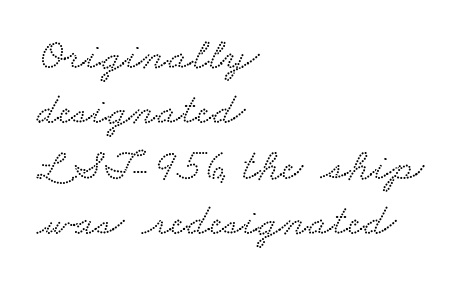
The image shows 45 px wide serif type; set left-aligned, line spacing 1.23x, normal letter spacing, not underlined; low stroke contrast and a small x-height.
